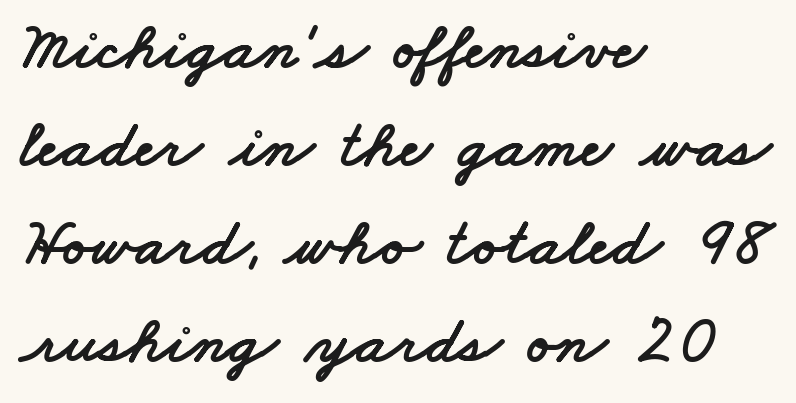
The image shows 68 px wide sans-serif type; set left-aligned, normal line spacing (1.44x), normal letter spacing, not underlined; low stroke contrast and a small x-height.
